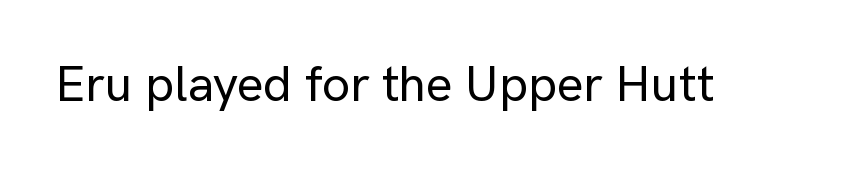
The image shows 50 px sans-serif type, upright; set normal letter spacing, not underlined; low stroke contrast and a medium x-height.
